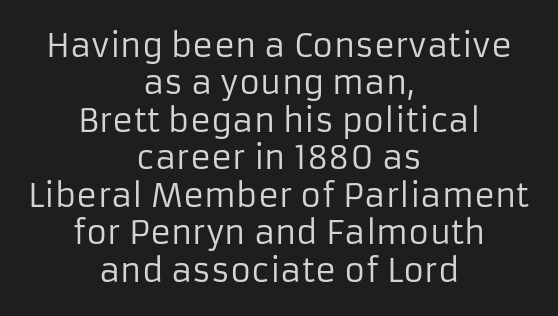
The image shows 32 px regular-weight sans-serif type, upright; set centered, line spacing 1.17x, normal letter spacing, not underlined; low stroke contrast and a medium x-height.
